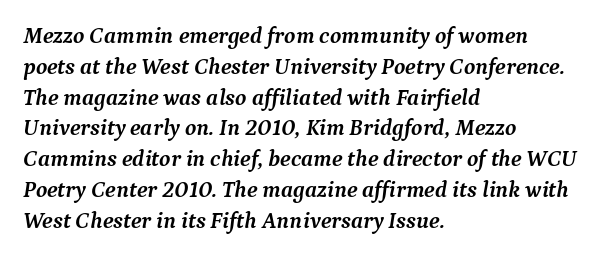
{"italic": "yes", "lean": "right", "slant_degrees": 9, "bold": "yes", "underline": "no", "align": "left", "line_spacing": "normal", "line_spacing_ratio": 1.34, "letter_spacing": "normal", "letter_spacing_em": 0.0, "glyph_px": 23}
